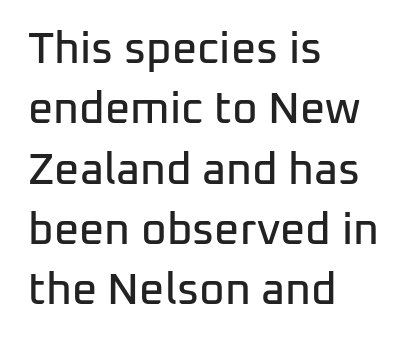
Q: Is the text italic (slanted)? A: No, it is upright.
Q: Is the typeface a serif or a sans-serif typeface? A: Sans-serif.
Q: Is the text underlined? A: No.
Q: How is the paragraph aligned? A: Left-aligned.
Q: Is the spacing between letters normal or unusually wide? A: Normal.
Q: Is the spacing between lines tight, normal or loose? A: Normal.
Q: Width (condensed, normal, or wide)? A: Normal.
Q: Stroke contrast? A: Low.
Q: x-height? A: Medium.
Q: Monospaced? A: No.
